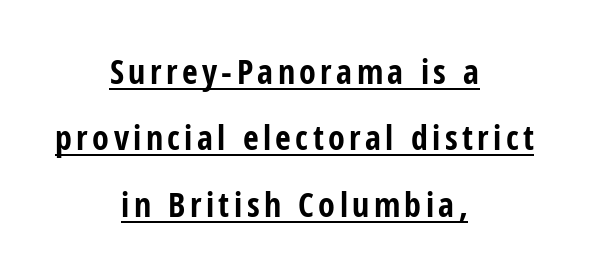
Q: Is the text bold? A: Yes.
Q: Is the text italic (slanted)? A: No, it is upright.
Q: Is the typeface a serif or a sans-serif typeface? A: Sans-serif.
Q: Is the text underlined? A: Yes.
Q: How is the paragraph aligned? A: Centered.
Q: Is the spacing between lines tight, normal or loose? A: Loose.
Q: Width (condensed, normal, or wide)? A: Condensed.
Q: Stroke contrast? A: Low.
Q: x-height? A: Medium.
Q: Monospaced? A: No.
